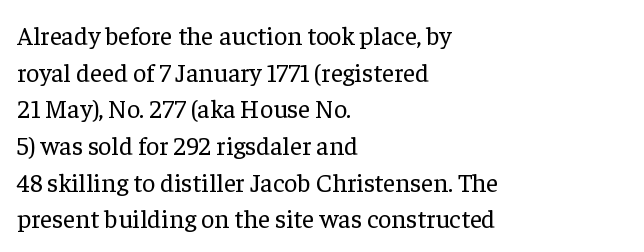
In CSS terms this would be text-align: left. The words here are not underlined. The font is comparable to plain body text, perhaps lighter. Every character sits straight up, as roman type does. The vertical gap from one line to the next is medium. Compared with typical body copy, the letter spacing here is the same.
